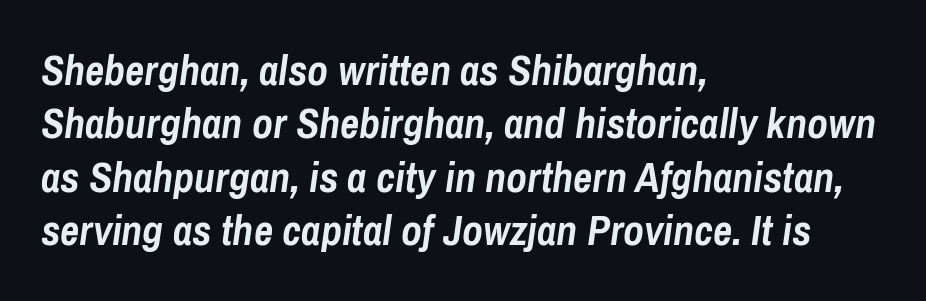
Whoever set this chose a conventional vertical rhythm. Every row of glyphs begins at an identical x-position on the left. Strokes here are thick enough to call this a true bold. The face used here is proportionally spaced, like ordinary book or web type. Is the letter spacing exaggerated? No — it looks like the ordinary default. The whole block is typeset with a tilt.
